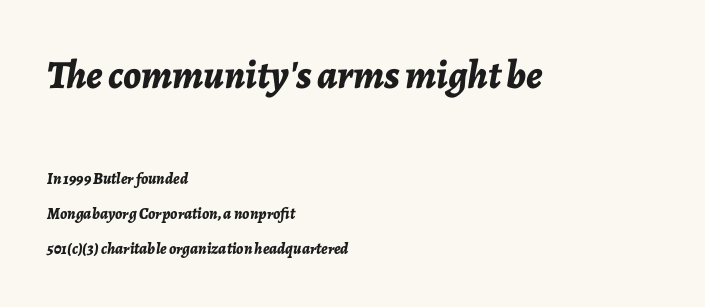
The image shows 40 px bold type, italic (leaning right); set left-aligned, loose line spacing (2.19x), normal letter spacing, not underlined; the first (top) block is 2.5x larger; low stroke contrast and a medium x-height.
